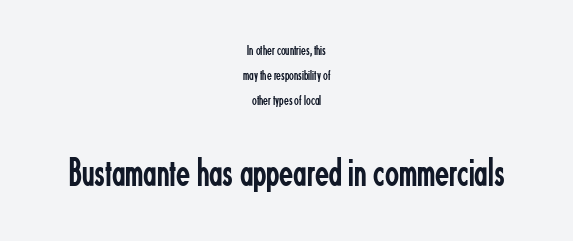
Notice how the stems are strictly vertical — no italics here. Bigger letters appear in the bottom chunk; the top chunk is reduced. Inter-character spacing is left at the font's built-in metrics. Stroke thickness stays within the range of a standard reading face or lighter.
